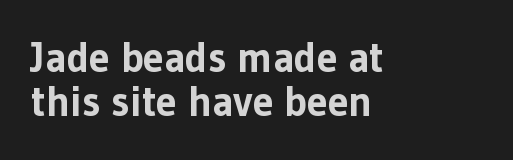
The image shows 42 px bold sans-serif type, upright; set left-aligned, tight line spacing (1.05x), normal letter spacing, not underlined; low stroke contrast and a medium x-height.
